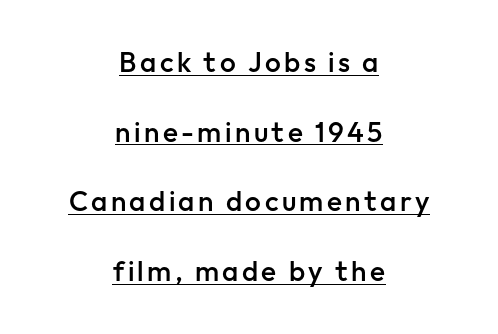
The image shows 28 px semibold sans-serif type, upright; set centered, loose line spacing (2.49x), underlined; low stroke contrast and a medium x-height.
